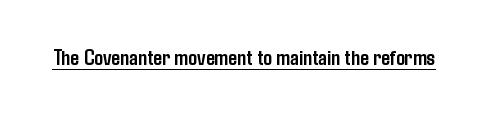
{"italic": "no", "bold": "yes", "underline": "yes", "letter_spacing": "normal", "letter_spacing_em": 0.0, "glyph_px": 22}
